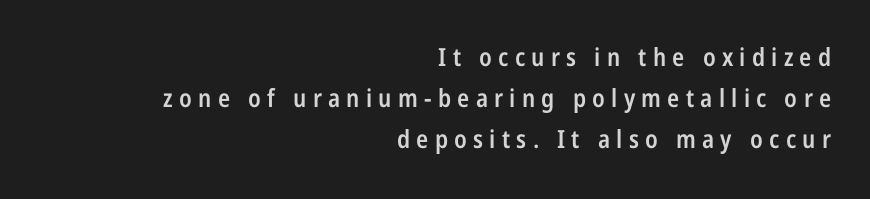
The leading is moderate, giving the passage an even texture. Upright lettering throughout. Horizontally, the lines are justified to the trailing edge only. Here the glyphs are tracked loosely, breaking word shapes into spaced letters.
